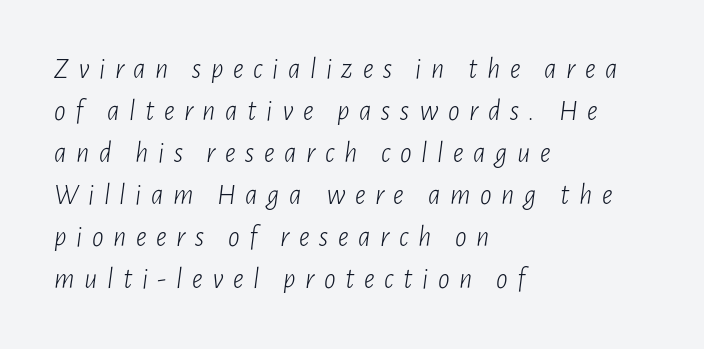
The image shows 29 px light, condensed type, italic (leaning right); set left-aligned, normal line spacing (1.45x), unusually wide letter spacing (+0.33 em), not underlined; low stroke contrast and a medium x-height.
